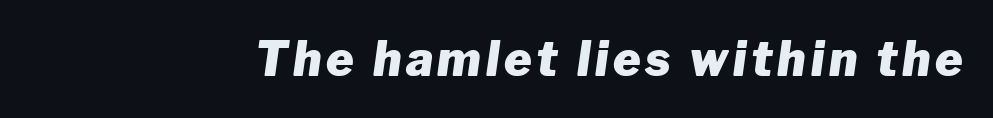
The image shows 47 px heavy type, italic (leaning right); set not underlined; low stroke contrast and a medium x-height.
